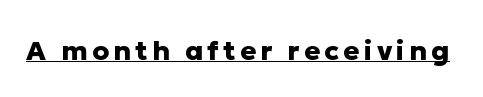
This is heavy type, rendered in bold. Tall strokes in this sample are plumb rather than angled. The lettering is marked with a stroke running underneath it.
